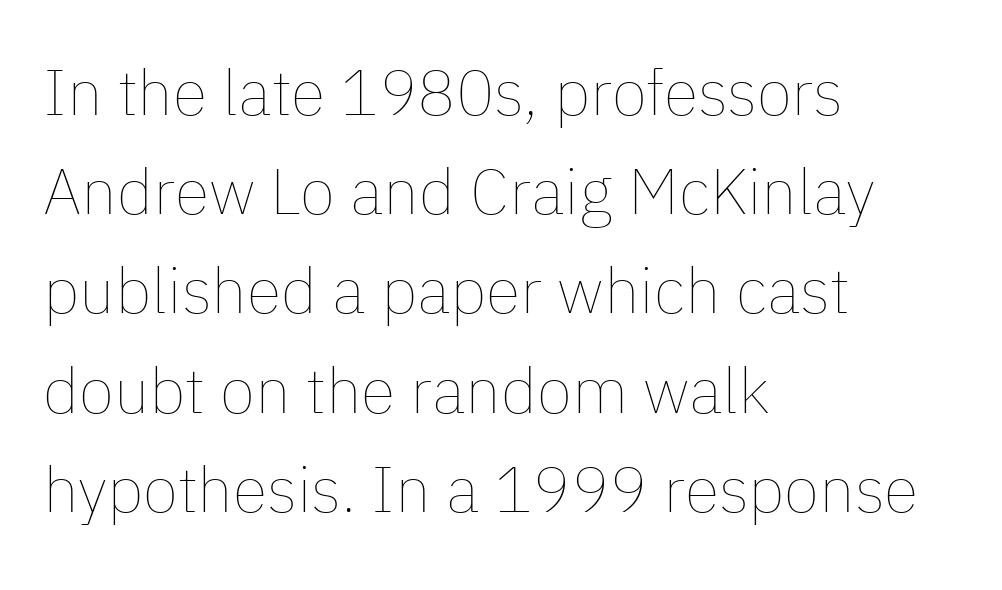
The image shows 64 px thin type, upright; set left-aligned, normal line spacing (1.55x), normal letter spacing, not underlined; low stroke contrast and a medium x-height.
